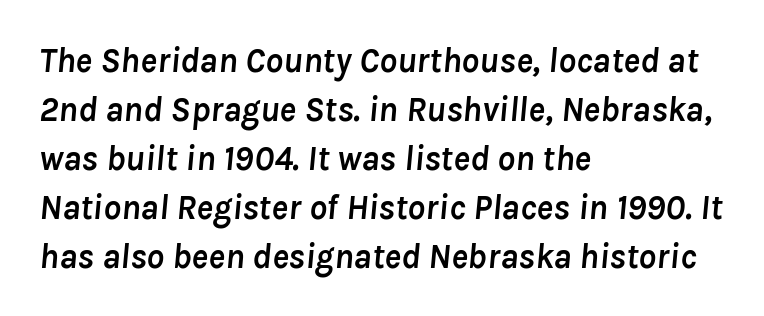
{"italic": "yes", "lean": "right", "slant_degrees": 8, "bold": "yes", "weight": "semibold", "width": "normal", "stroke_contrast": "low", "x_height": "medium", "monospaced": "no", "underline": "no", "align": "left", "line_spacing": "normal", "line_spacing_ratio": 1.4, "letter_spacing": "normal", "letter_spacing_em": 0.0, "glyph_px": 35}
